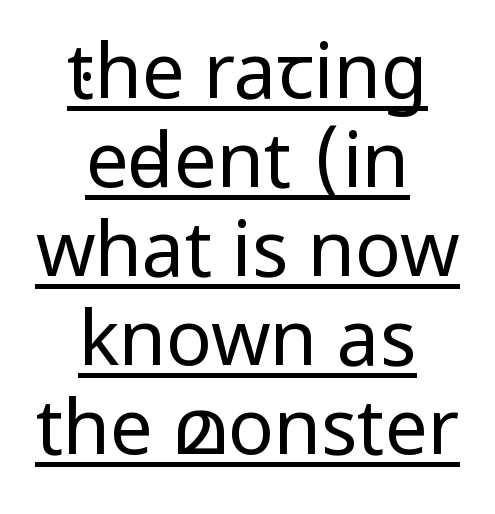
Both edges are ragged and mirror each other, which tells us the setting is centered. If you drew a line through each stem, it would be perfectly vertical. The gaps between neighbouring characters are ordinary and unremarkable. Stems and bowls with no extra thickness — not bold. Underlining? Definitely there. The letters advance in unequal steps, a hallmark of proportional type.
